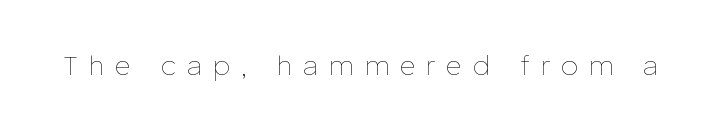
Every character sits straight up, as roman type does. Caption: expanded tracking, letters set apart. On a weight scale, this lands at 450 or below. Check under the words: just untouched page.
